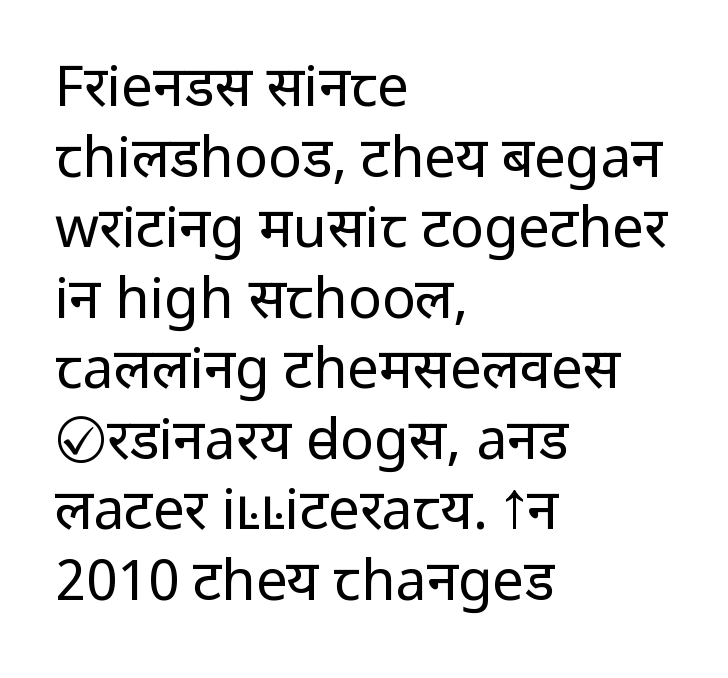
Inter-character spacing is left at the font's built-in metrics. The letters advance in unequal steps, a hallmark of proportional type. Stroke mass is kept to a normal reading level or below. Quick note: underline off. The face used here is a sans, in the tradition of grotesques and geometrics.
